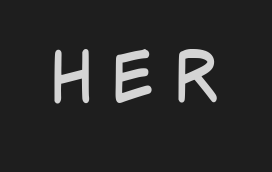
The image shows 70 px regular-weight, condensed sans-serif type, upright; set unusually wide letter spacing (+0.28 em), not underlined; low stroke contrast and a large x-height.
